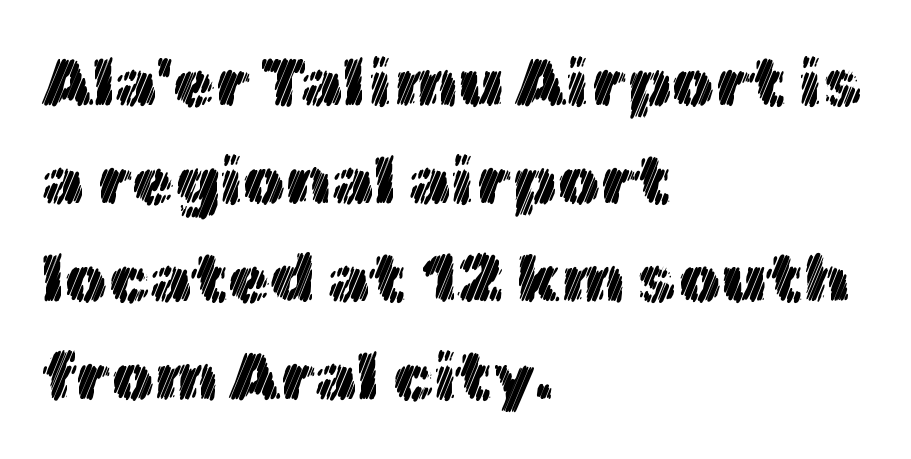
Q: Is the text italic (slanted)? A: No, it is upright.
Q: Is the text underlined? A: No.
Q: How is the paragraph aligned? A: Left-aligned.
Q: Is the spacing between letters normal or unusually wide? A: Normal.
Q: Is the spacing between lines tight, normal or loose? A: Normal.
Q: Width (condensed, normal, or wide)? A: Normal.
Q: x-height? A: Medium.
Q: Monospaced? A: No.
